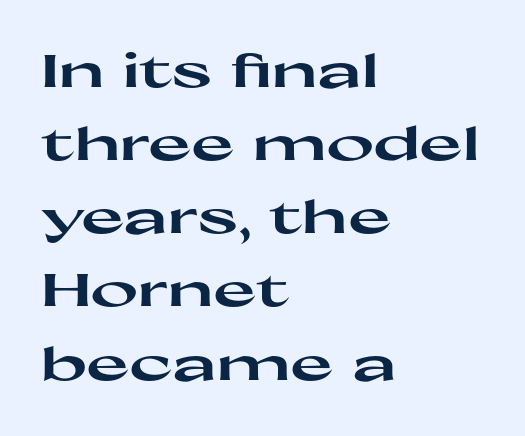
The face used here is rendered with its standard letterfit. Are there feet on the stems? There aren't — it's a sans. These lines are rendered in a variable-pitch font. Leftover space on each line is placed entirely after the last word.
